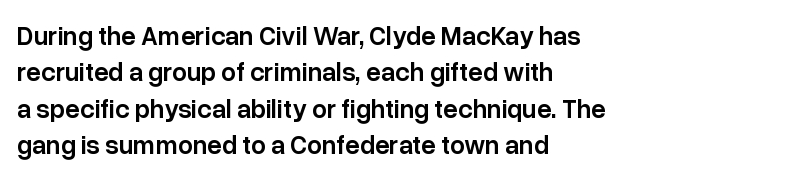
The image shows 26 px text type, upright; set left-aligned, normal line spacing (1.4x), normal letter spacing, not underlined.
